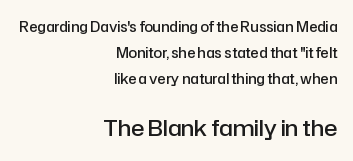
Q: Is the text bold? A: Semi-bold.
Q: Is the text italic (slanted)? A: No, it is upright.
Q: Is the text underlined? A: No.
Q: How is the paragraph aligned? A: Right-aligned.
Q: Is the spacing between letters normal or unusually wide? A: Normal.
Q: Which block of text is set in a larger size, the first (top) or the second (bottom)? A: The second (bottom) one.
